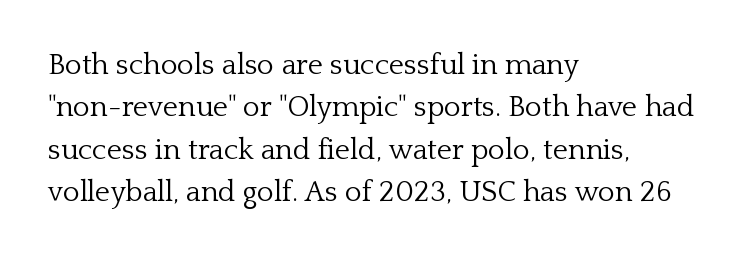
Q: Is the text bold? A: No.
Q: Is the text italic (slanted)? A: No, it is upright.
Q: Is the typeface a serif or a sans-serif typeface? A: Serif.
Q: Is the text underlined? A: No.
Q: How is the paragraph aligned? A: Left-aligned.
Q: Is the spacing between letters normal or unusually wide? A: Normal.
Q: Is the spacing between lines tight, normal or loose? A: Normal.
Q: Width (condensed, normal, or wide)? A: Normal.
Q: Stroke contrast? A: Low.
Q: x-height? A: Medium.
Q: Monospaced? A: No.
